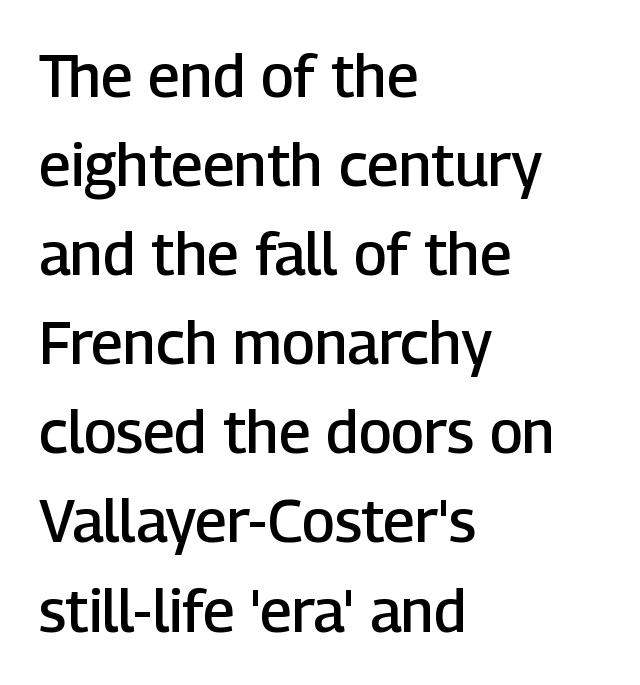
{"serif": "no", "italic": "no", "bold": "semi", "weight": "semibold", "width": "normal", "stroke_contrast": "low", "x_height": "medium", "monospaced": "no", "underline": "no", "align": "left", "line_spacing": "normal", "line_spacing_ratio": 1.51, "letter_spacing": "normal", "letter_spacing_em": 0.0, "glyph_px": 59}
